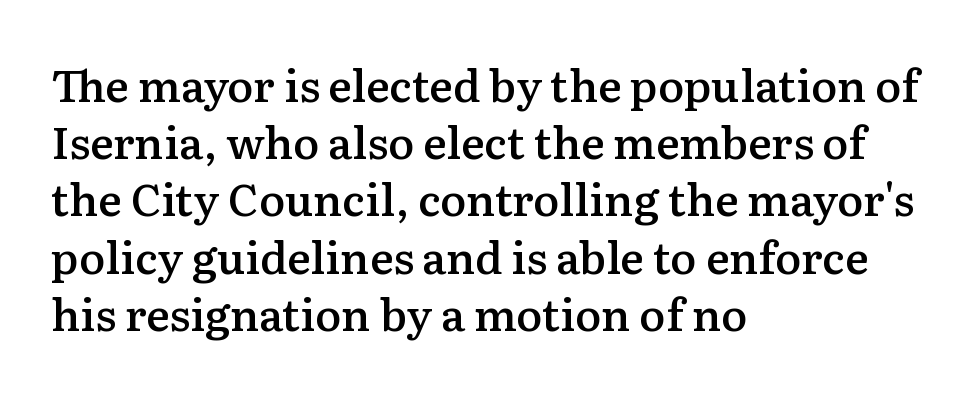
{"serif": "yes", "italic": "no", "bold": "semi", "weight": "semibold", "width": "normal", "stroke_contrast": "medium", "x_height": "medium", "monospaced": "no", "underline": "no", "align": "left", "line_spacing": "normal", "line_spacing_ratio": 1.3, "letter_spacing": "normal", "letter_spacing_em": 0.0, "glyph_px": 44}
